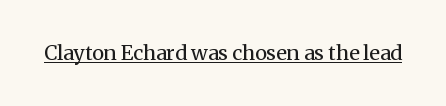
{"italic": "no", "bold": "no", "underline": "yes", "letter_spacing": "normal", "letter_spacing_em": 0.0, "glyph_px": 20}
